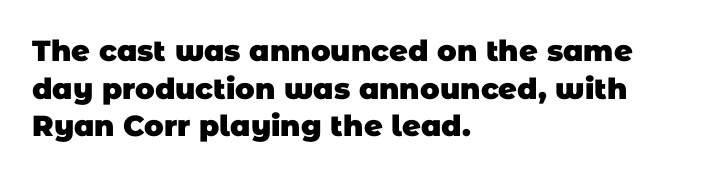
Q: Is the text bold? A: Yes.
Q: Is the typeface a serif or a sans-serif typeface? A: Sans-serif.
Q: Is the text underlined? A: No.
Q: How is the paragraph aligned? A: Left-aligned.
Q: Is the spacing between letters normal or unusually wide? A: Normal.
Q: Is the spacing between lines tight, normal or loose? A: Normal.
Q: Width (condensed, normal, or wide)? A: Normal.
Q: Stroke contrast? A: Low.
Q: x-height? A: Large.
Q: Monospaced? A: No.
